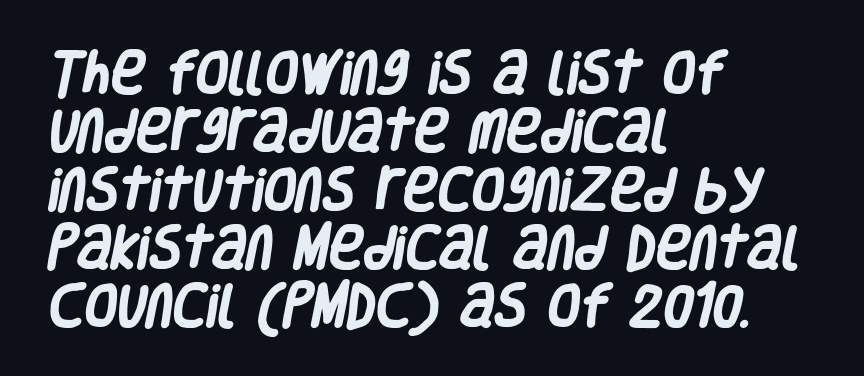
{"serif": "no", "bold": "yes", "weight": "heavy", "width": "condensed", "stroke_contrast": "low", "x_height": "large", "monospaced": "no", "underline": "no", "align": "left", "line_spacing_ratio": 1.24, "letter_spacing": "normal", "letter_spacing_em": 0.0, "glyph_px": 47}
